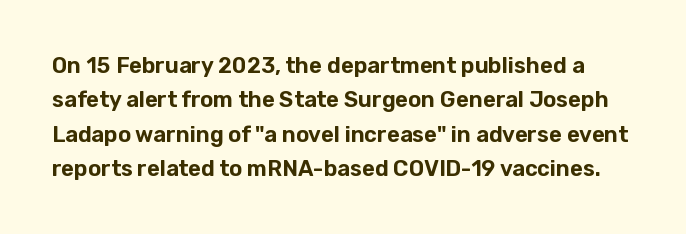
Bare-footed words on every line. Notice how the stems are strictly vertical — no italics here. Notice how descenders clear the ascenders below comfortably — that's standard leading. Glyph-to-glyph distance matches everyday printed text.
